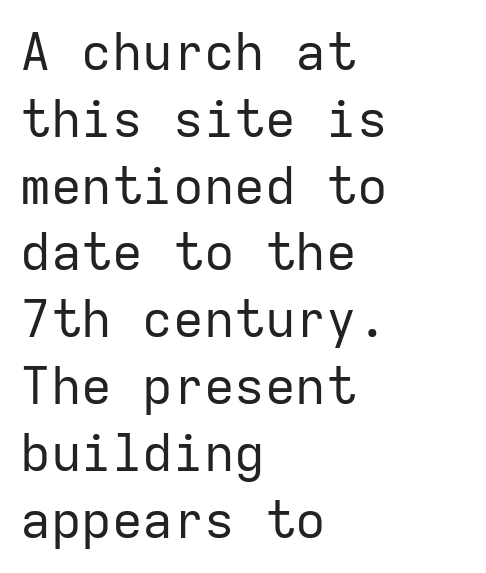
Q: Is the text bold? A: No.
Q: Is the text italic (slanted)? A: No, it is upright.
Q: Is the typeface a serif or a sans-serif typeface? A: Sans-serif.
Q: Is the text underlined? A: No.
Q: How is the paragraph aligned? A: Left-aligned.
Q: Is the spacing between letters normal or unusually wide? A: Normal.
Q: Is the spacing between lines tight, normal or loose? A: Normal.
Q: Width (condensed, normal, or wide)? A: Normal.
Q: Stroke contrast? A: Low.
Q: x-height? A: Medium.
Q: Monospaced? A: Yes.
